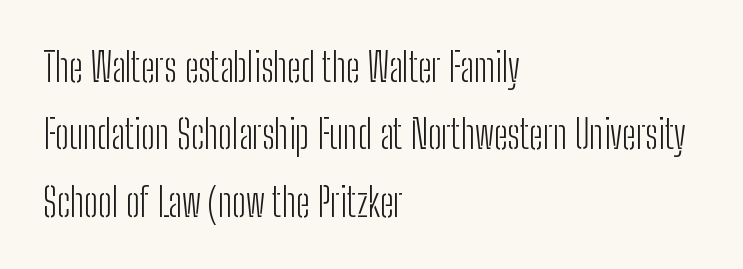
Line starts are locked; line ends wander. Check where the strokes stop: nothing finishes them off — pure sans. Looks like regular typesetting: each glyph gets only the width it needs. Decoration check: the copy has no underline. When letters stand straight like this, we call the style roman or upright. Is this a heavy cut? Hardly; it is regular or lighter.
